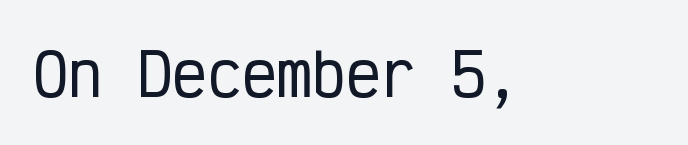
{"serif": "no", "italic": "no", "width": "condensed", "stroke_contrast": "low", "x_height": "medium", "monospaced": "yes", "underline": "no", "letter_spacing": "normal", "letter_spacing_em": 0.0, "glyph_px": 58}
